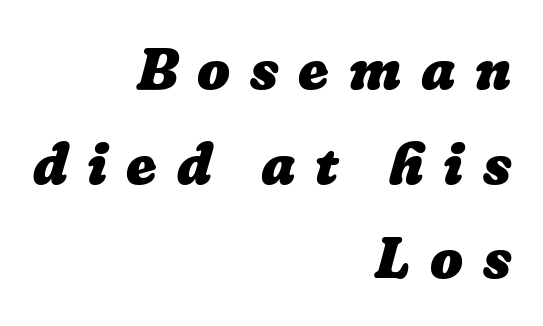
Q: Is the text bold? A: Yes.
Q: Is the text underlined? A: No.
Q: How is the paragraph aligned? A: Right-aligned.
Q: Is the spacing between letters normal or unusually wide? A: Unusually wide.
Q: Is the spacing between lines tight, normal or loose? A: Normal.
Q: Width (condensed, normal, or wide)? A: Normal.
Q: Stroke contrast? A: Low.
Q: x-height? A: Medium.
Q: Monospaced? A: No.
